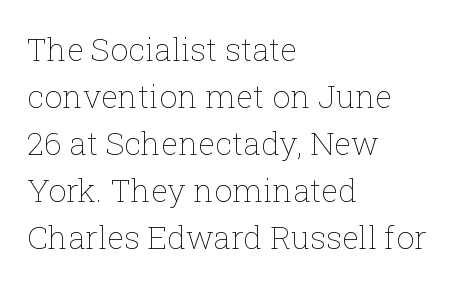
The image shows 32 px thin type, upright; set left-aligned, normal line spacing (1.47x), normal letter spacing, not underlined; low stroke contrast and a medium x-height.
